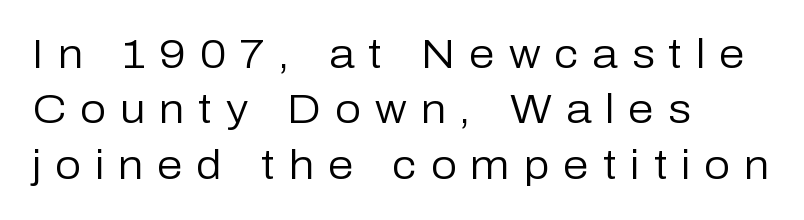
{"serif": "no", "italic": "no", "bold": "no", "weight": "regular", "width": "normal", "stroke_contrast": "low", "x_height": "medium", "monospaced": "no", "underline": "no", "align": "left", "line_spacing": "normal", "line_spacing_ratio": 1.35, "letter_spacing": "wide", "letter_spacing_em": 0.34, "glyph_px": 41}
